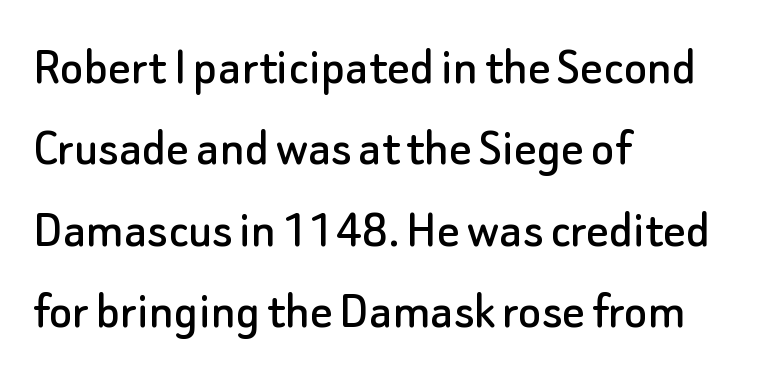
These lines are set flush left with a ragged right edge. This sample has the flowing, uneven cadence of proportional lettering. These lines were composed using upright roman letters. Nothing unusual about the tracking: characters are spaced as the font intends.
